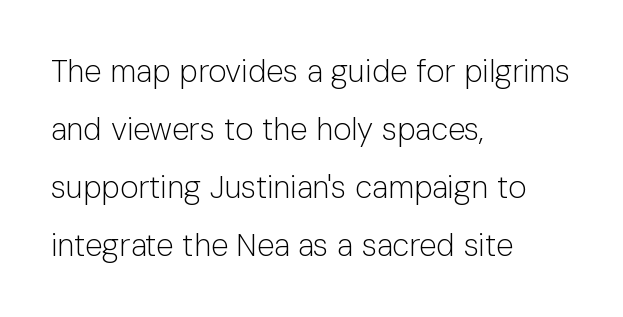
{"serif": "no", "italic": "no", "bold": "no", "weight": "light", "width": "normal", "stroke_contrast": "low", "x_height": "medium", "monospaced": "no", "underline": "no", "align": "left", "line_spacing_ratio": 1.87, "letter_spacing": "normal", "letter_spacing_em": 0.0, "glyph_px": 31}
